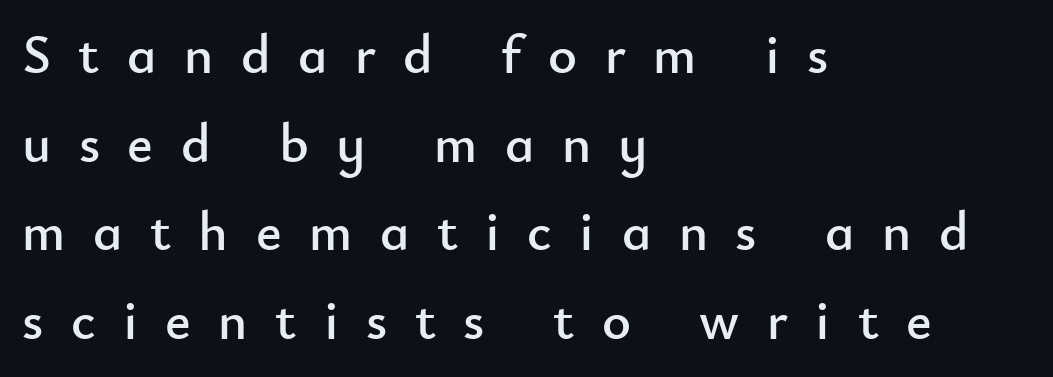
The image shows 55 px sans-serif type, upright; set left-aligned, normal line spacing (1.61x), unusually wide letter spacing (+0.5 em), not underlined; low stroke contrast and a small x-height.
